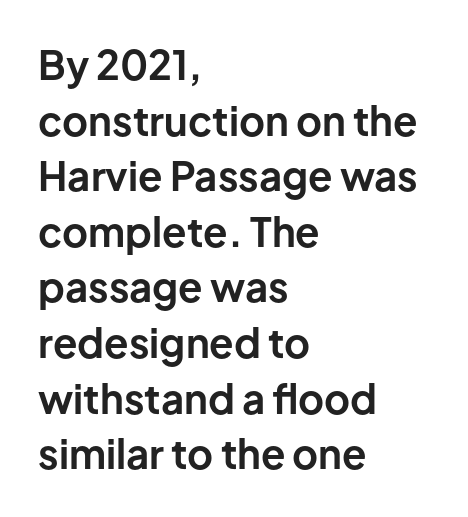
{"serif": "no", "italic": "no", "bold": "yes", "weight": "bold", "width": "normal", "stroke_contrast": "low", "x_height": "medium", "monospaced": "no", "underline": "no", "align": "left", "line_spacing": "normal", "line_spacing_ratio": 1.39, "letter_spacing": "normal", "letter_spacing_em": 0.0, "glyph_px": 40}
